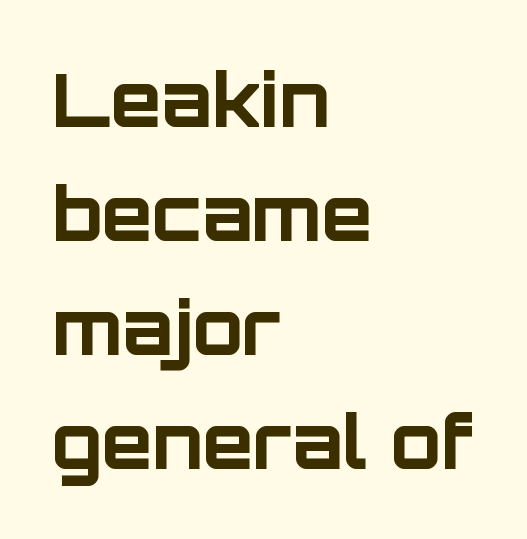
The image shows 74 px bold sans-serif type, upright; set left-aligned, normal line spacing (1.54x), normal letter spacing, not underlined; low stroke contrast and a large x-height.
